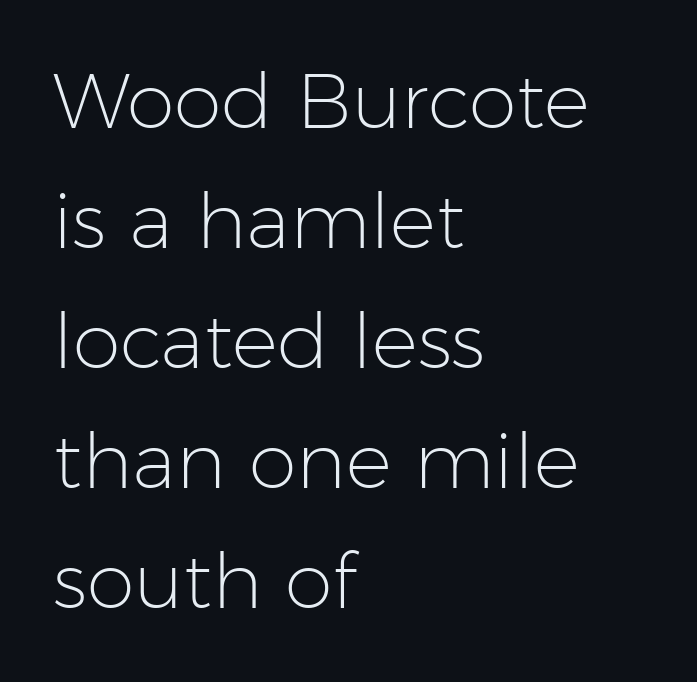
Spacing between characters is what you'd get straight out of the box. This rendering features lettering with no underline. Grotesque or geometric, the face here clearly has no serifs. Varying glyph widths throughout — classic text-font behaviour.
